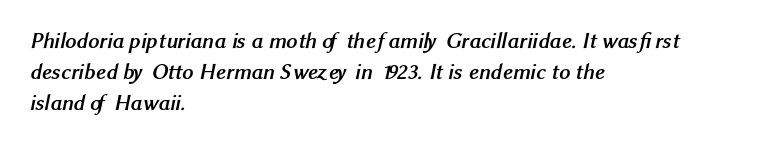
Is there much room between lines? A standard amount, neither cramped nor airy. You could call the tracking neutral — neither tight nor loose. Typesetter's note: full bold, strokes at maximum text heaviness. Glance below the letters and you will spot only blank space.
